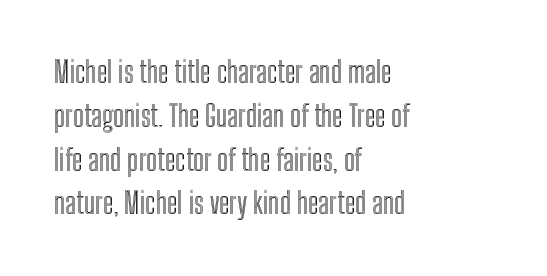
{"italic": "no", "width": "condensed", "x_height": "medium", "monospaced": "no", "underline": "no", "align": "left", "line_spacing": "normal", "line_spacing_ratio": 1.51, "letter_spacing": "normal", "letter_spacing_em": 0.0, "glyph_px": 29}
